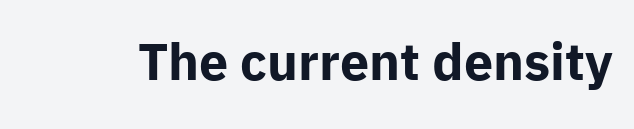
{"serif": "no", "italic": "no", "bold": "yes", "weight": "bold", "width": "normal", "stroke_contrast": "low", "x_height": "medium", "monospaced": "no", "underline": "no", "letter_spacing": "normal", "letter_spacing_em": 0.0, "glyph_px": 52}
